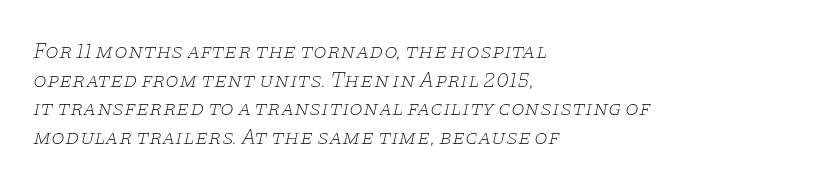
Plain, unruled lines of type. The glyphs look as if they've been sheared to an angle. The strokes carry an ordinary text weight at most. Students, observe: this is what conventionally led text looks like. The lines are quadded left. Glyph-to-glyph distance matches everyday printed text.
